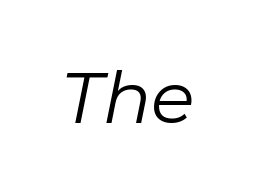
Q: Is the text bold? A: No.
Q: Is the text italic (slanted)? A: Yes, it leans right by about 11 degrees.
Q: Is the text underlined? A: No.
Q: Is the spacing between letters normal or unusually wide? A: Normal.
Q: Width (condensed, normal, or wide)? A: Normal.
Q: Stroke contrast? A: Low.
Q: x-height? A: Medium.
Q: Monospaced? A: No.
